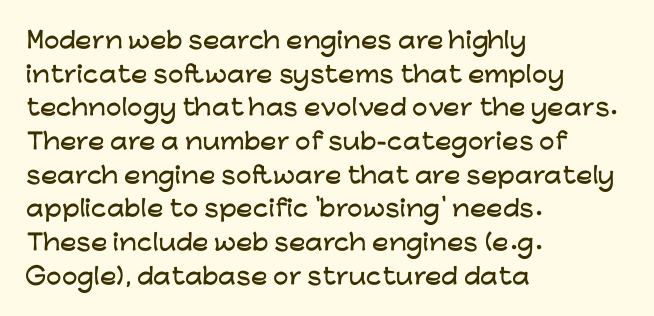
The image shows 22 px text type, upright; set left-aligned, normal line spacing (1.53x), normal letter spacing, not underlined.
